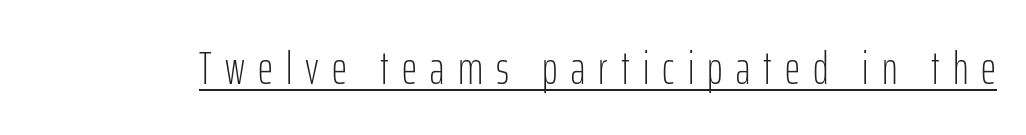
Q: Is the text bold? A: No.
Q: Is the text italic (slanted)? A: No, it is upright.
Q: Is the typeface a serif or a sans-serif typeface? A: Sans-serif.
Q: Is the text underlined? A: Yes.
Q: Is the spacing between letters normal or unusually wide? A: Unusually wide.
Q: Width (condensed, normal, or wide)? A: Condensed.
Q: Stroke contrast? A: Low.
Q: x-height? A: Medium.
Q: Monospaced? A: No.
